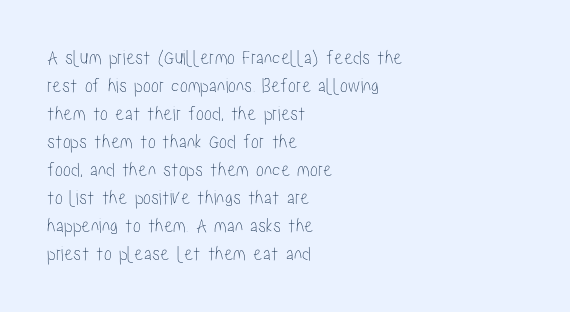
{"italic": "no", "underline": "no", "align": "left", "line_spacing": "normal", "line_spacing_ratio": 1.33, "letter_spacing": "normal", "letter_spacing_em": 0.0, "glyph_px": 21}
